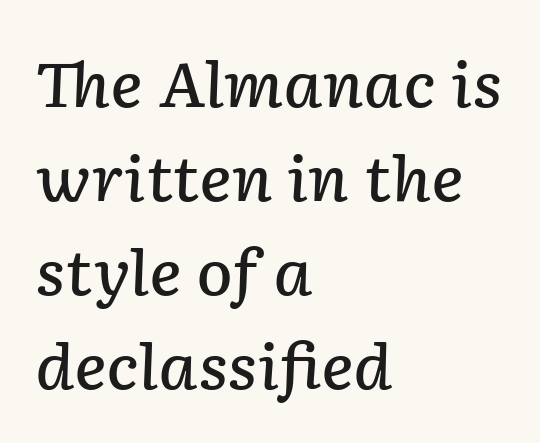
{"italic": "yes", "lean": "right", "slant_degrees": 2, "bold": "semi", "weight": "semibold", "width": "normal", "stroke_contrast": "low", "x_height": "medium", "monospaced": "no", "underline": "no", "align": "left", "line_spacing": "normal", "line_spacing_ratio": 1.54, "letter_spacing": "normal", "letter_spacing_em": 0.0, "glyph_px": 61}
